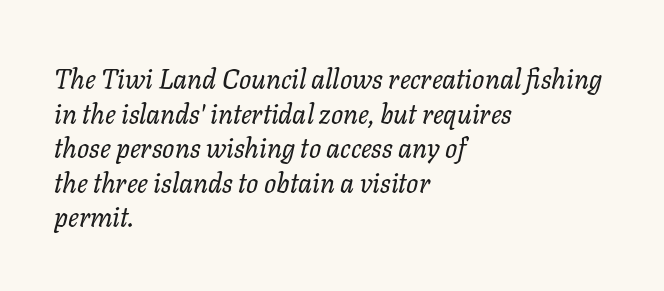
The weight would be labelled regular, book, light, or lighter still. The passage shown leans; its letterforms are oblique. Short and long lines alike share a common starting point at left. What's the leading like? Ordinary, nothing unusual.
